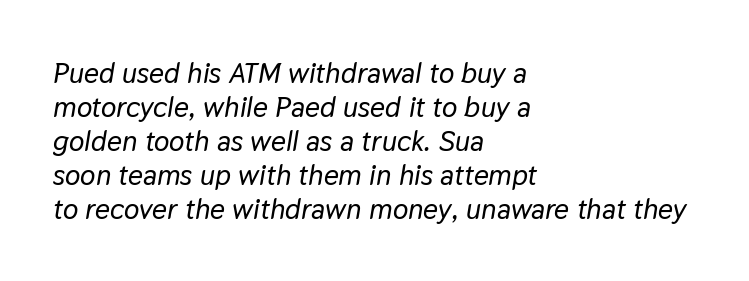
The image shows 29 px text type, italic (leaning right); set left-aligned, line spacing 1.17x, normal letter spacing, not underlined; low stroke contrast and a medium x-height.
